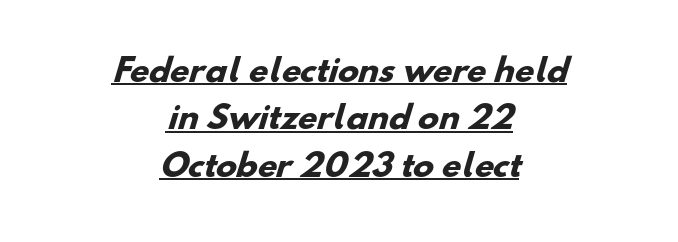
Q: Is the text bold? A: Yes.
Q: Is the typeface a serif or a sans-serif typeface? A: Sans-serif.
Q: Is the text underlined? A: Yes.
Q: How is the paragraph aligned? A: Centered.
Q: Is the spacing between letters normal or unusually wide? A: Normal.
Q: Is the spacing between lines tight, normal or loose? A: Normal.
Q: Width (condensed, normal, or wide)? A: Normal.
Q: Stroke contrast? A: Low.
Q: x-height? A: Small.
Q: Monospaced? A: No.
